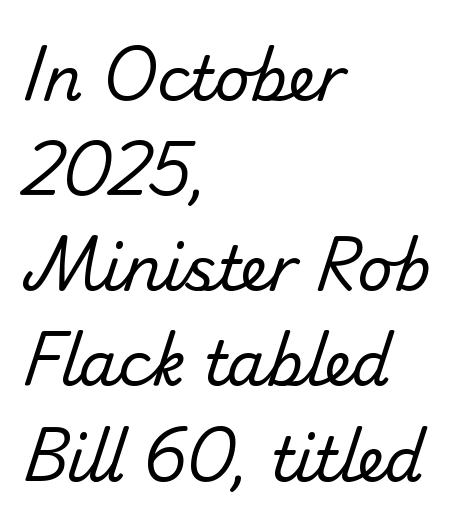
The image shows 61 px regular-weight sans-serif type; set left-aligned, normal line spacing (1.56x), normal letter spacing, not underlined; low stroke contrast and a small x-height.
